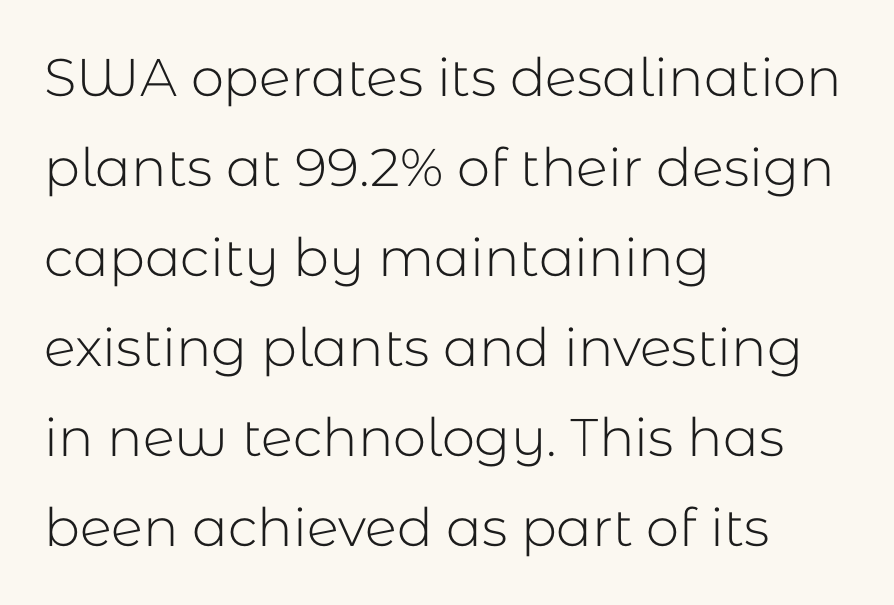
{"serif": "no", "italic": "no", "bold": "no", "weight": "light", "width": "normal", "stroke_contrast": "low", "x_height": "medium", "monospaced": "no", "underline": "no", "align": "left", "line_spacing": "normal", "line_spacing_ratio": 1.7, "letter_spacing": "normal", "letter_spacing_em": 0.0, "glyph_px": 53}
